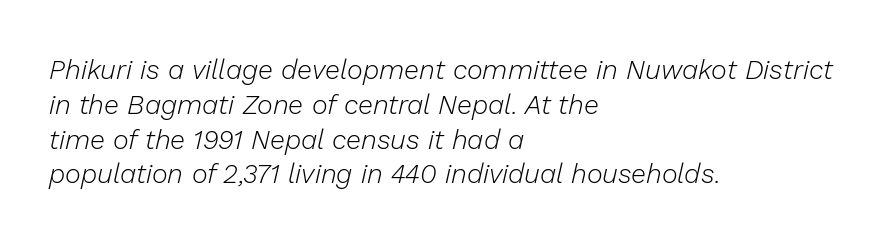
{"italic": "yes", "lean": "right", "slant_degrees": 13, "bold": "no", "underline": "no", "align": "left", "line_spacing": "normal", "line_spacing_ratio": 1.29, "letter_spacing": "normal", "letter_spacing_em": 0.0, "glyph_px": 27}
